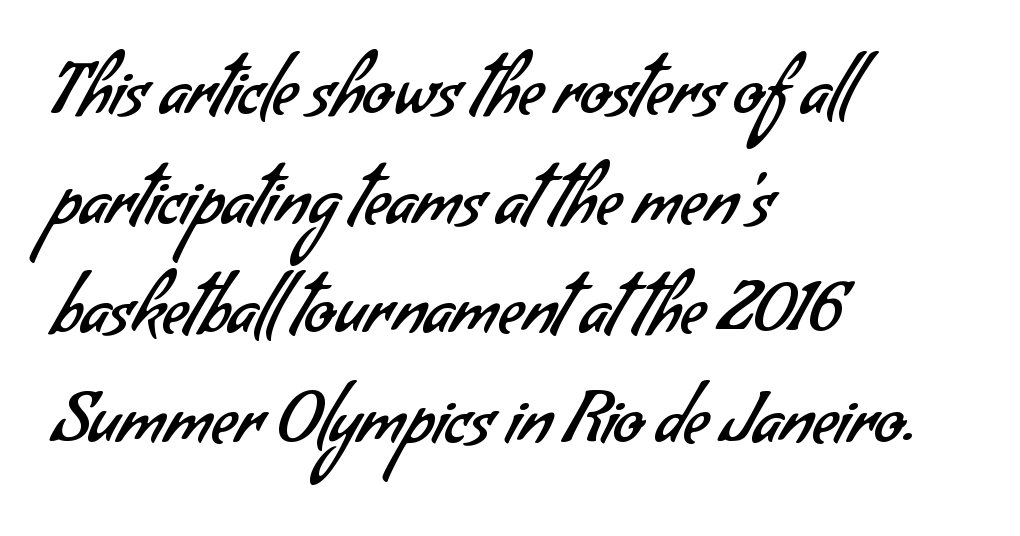
The image shows 69 px regular-weight sans-serif type; set left-aligned, normal line spacing (1.59x), normal letter spacing, not underlined; low stroke contrast and a small x-height.
